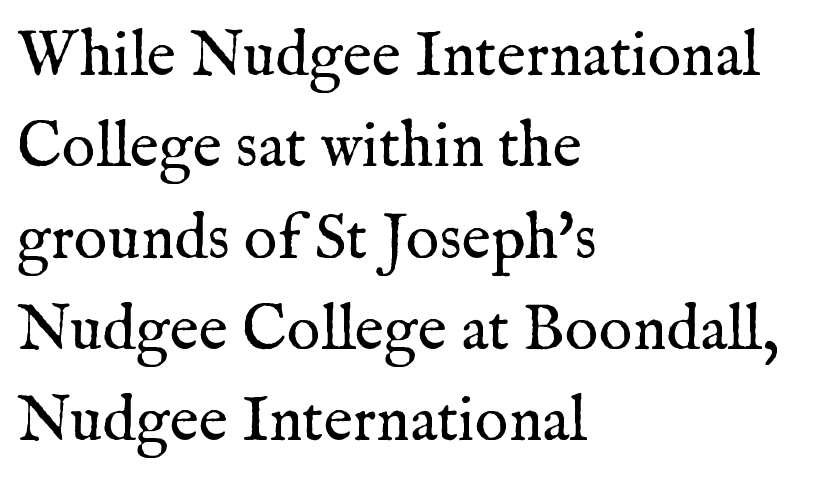
{"serif": "yes", "italic": "no", "bold": "no", "weight": "regular", "width": "normal", "stroke_contrast": "medium", "x_height": "medium", "monospaced": "no", "underline": "no", "align": "left", "line_spacing": "normal", "line_spacing_ratio": 1.45, "letter_spacing": "normal", "letter_spacing_em": 0.0, "glyph_px": 63}
